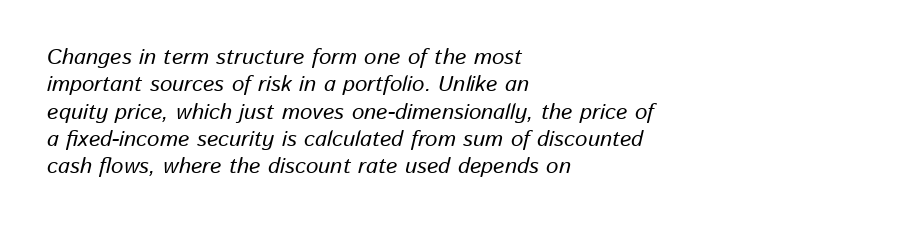
If you drew a line through each stem, it would be angled. Alignment: flush left. There is no visible air inserted between adjacent glyphs. The baseline area is clear.
